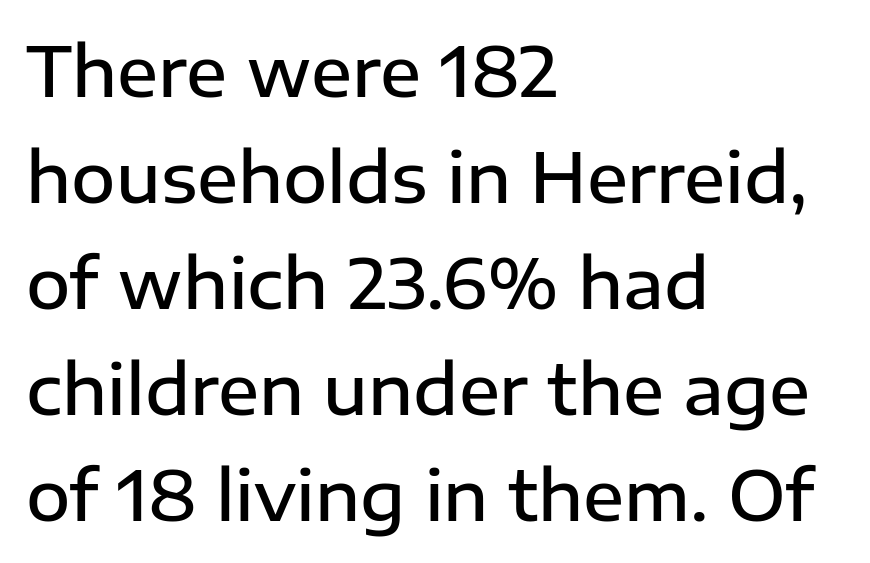
The font's upright variant was chosen for this text. The rendering uses natural spacing where letterforms have individual widths. Regarding serifs, this sample does without them. Each row of text sits above clean, open space. A bit beefed up — I'd call it semibold rather than bold.
